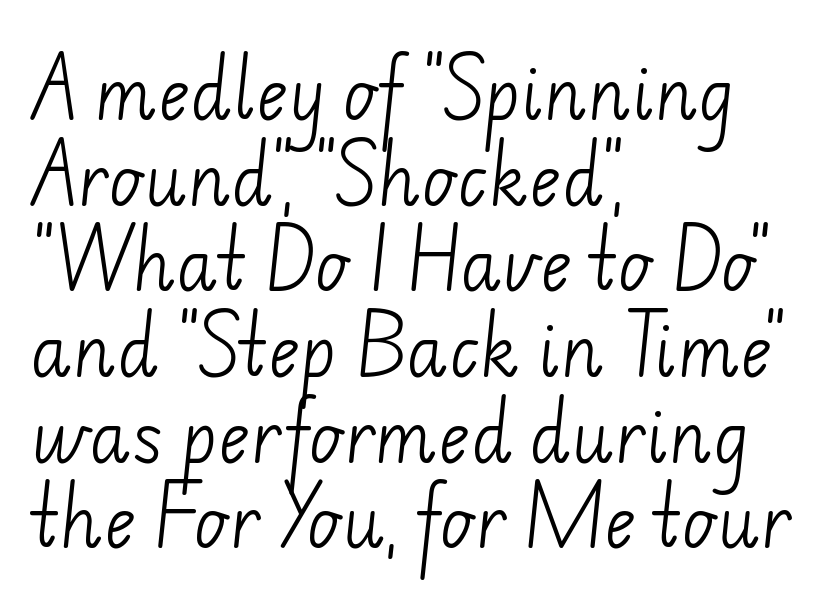
{"serif": "no", "bold": "no", "weight": "light", "width": "normal", "stroke_contrast": "low", "x_height": "small", "monospaced": "no", "underline": "no", "align": "left", "line_spacing": "normal", "line_spacing_ratio": 1.26, "letter_spacing": "normal", "letter_spacing_em": 0.0, "glyph_px": 68}
